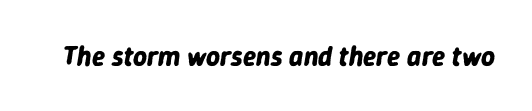
Q: Is the text bold? A: Yes.
Q: Is the text italic (slanted)? A: Yes, it leans right by about 9 degrees.
Q: Is the text underlined? A: No.
Q: Is the spacing between letters normal or unusually wide? A: Normal.
